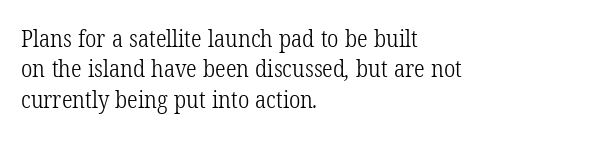
{"bold": "no", "underline": "no", "align": "left", "line_spacing": "normal", "line_spacing_ratio": 1.27, "letter_spacing": "normal", "letter_spacing_em": 0.0, "glyph_px": 24}
